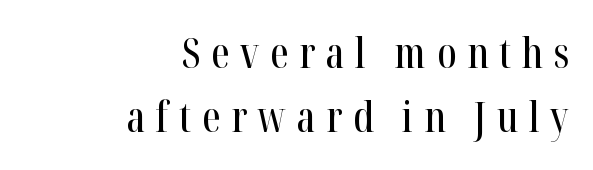
The image shows 41 px condensed serif type, upright; set right-aligned, normal line spacing (1.57x), unusually wide letter spacing (+0.26 em), not underlined; high stroke contrast and a medium x-height.
